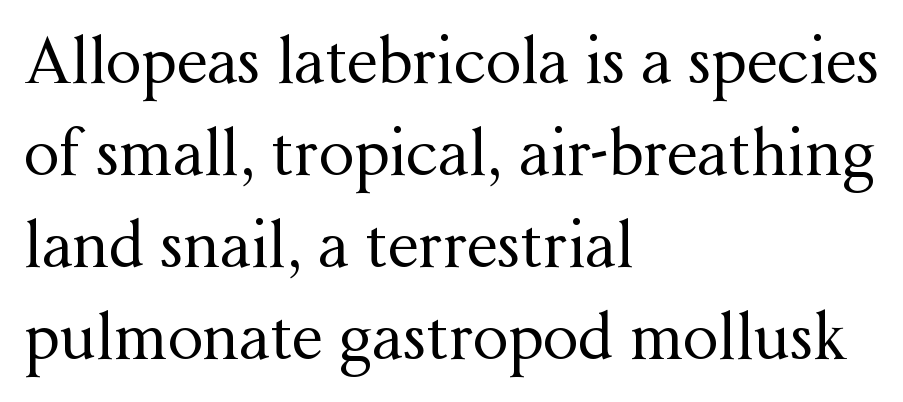
Q: Is the text bold? A: No.
Q: Is the text italic (slanted)? A: No, it is upright.
Q: Is the typeface a serif or a sans-serif typeface? A: Serif.
Q: Is the text underlined? A: No.
Q: How is the paragraph aligned? A: Left-aligned.
Q: Is the spacing between letters normal or unusually wide? A: Normal.
Q: Is the spacing between lines tight, normal or loose? A: Normal.
Q: Width (condensed, normal, or wide)? A: Normal.
Q: Stroke contrast? A: Medium.
Q: x-height? A: Medium.
Q: Monospaced? A: No.
